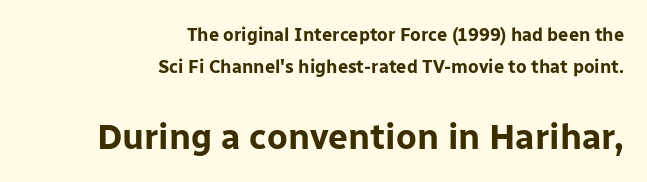
{"serif": "no", "italic": "no", "bold": "yes", "weight": "bold", "width": "normal", "stroke_contrast": "low", "x_height": "medium", "monospaced": "no", "underline": "no", "align": "right", "line_spacing_ratio": 1.79, "letter_spacing": "normal", "letter_spacing_em": 0.0, "larger_block": "second", "size_ratio": 1.94, "glyph_px": 35}
